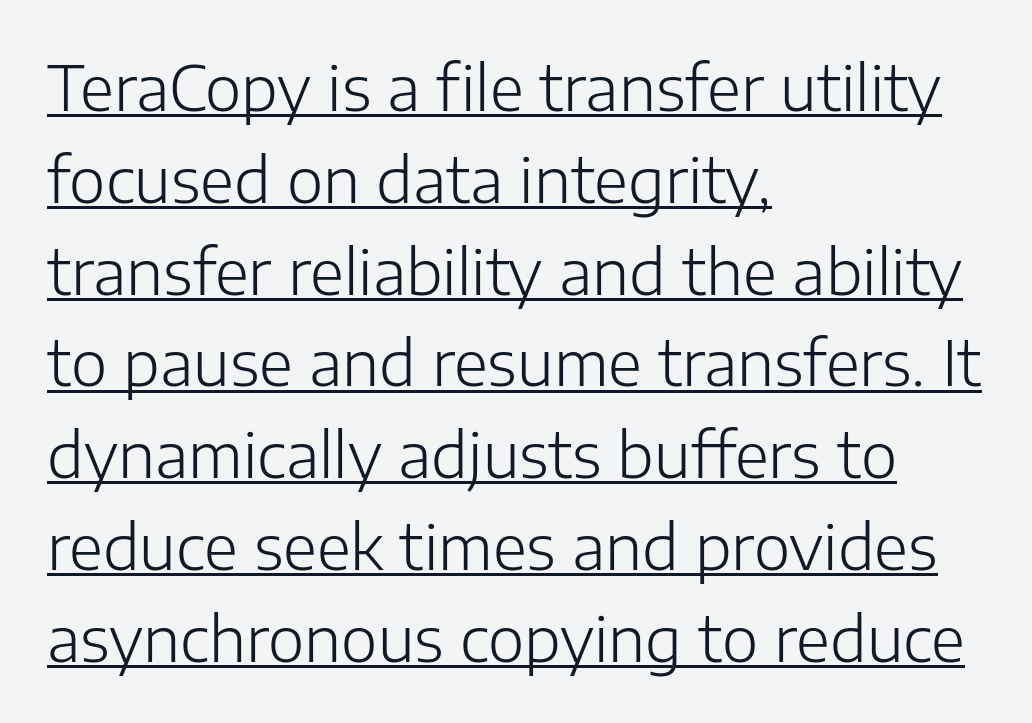
Q: Is the text bold? A: No.
Q: Is the text italic (slanted)? A: No, it is upright.
Q: Is the typeface a serif or a sans-serif typeface? A: Sans-serif.
Q: Is the text underlined? A: Yes.
Q: How is the paragraph aligned? A: Left-aligned.
Q: Is the spacing between letters normal or unusually wide? A: Normal.
Q: Is the spacing between lines tight, normal or loose? A: Normal.
Q: Width (condensed, normal, or wide)? A: Normal.
Q: Stroke contrast? A: Low.
Q: x-height? A: Medium.
Q: Monospaced? A: No.
